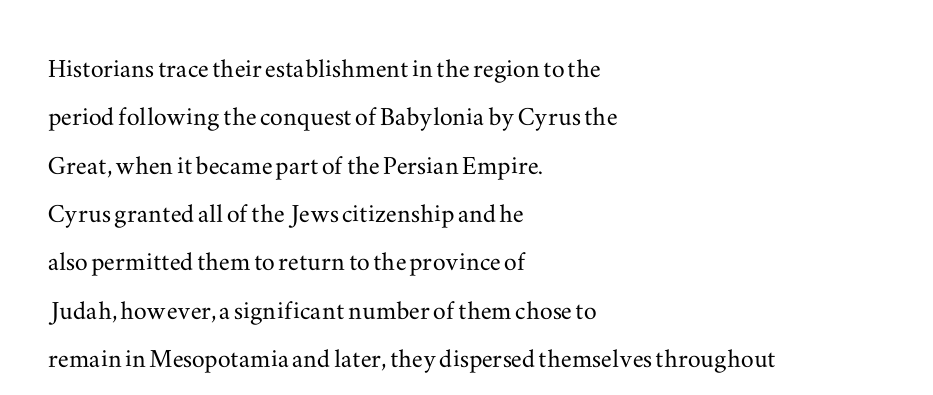
Q: Is the text italic (slanted)? A: No, it is upright.
Q: Is the typeface a serif or a sans-serif typeface? A: Serif.
Q: Is the text underlined? A: No.
Q: How is the paragraph aligned? A: Left-aligned.
Q: Is the spacing between letters normal or unusually wide? A: Normal.
Q: Is the spacing between lines tight, normal or loose? A: Normal.
Q: Width (condensed, normal, or wide)? A: Wide.
Q: Stroke contrast? A: Medium.
Q: x-height? A: Small.
Q: Monospaced? A: No.
